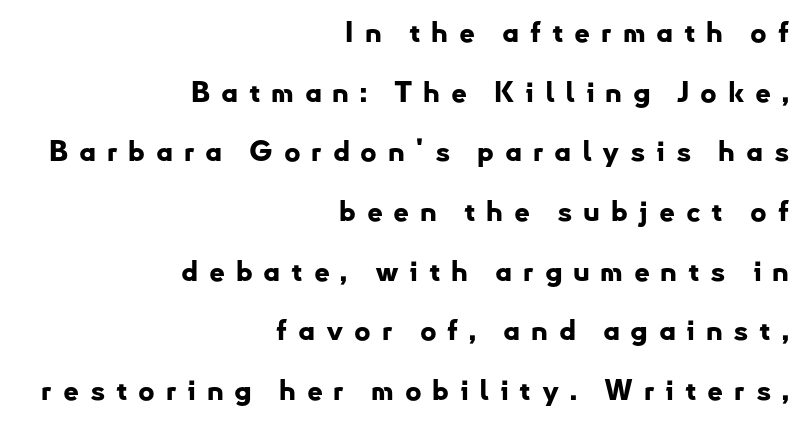
This is heavy type, rendered in bold. Line ends are locked; line starts wander. Quick note: interline space is abundant. Note the varied advance widths — an 'i' is clearly narrower than an 'm'.
